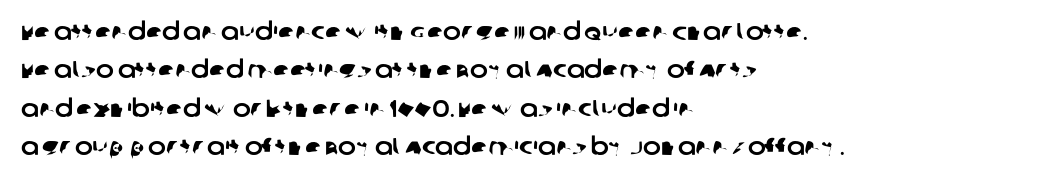
The space beneath each line is pristine and unruled. This sample is left-justified, so line endings fall wherever the words run out. Look at the tracking — it's just the regular setting, nothing added. Interline gaps are of average width in this sample.
